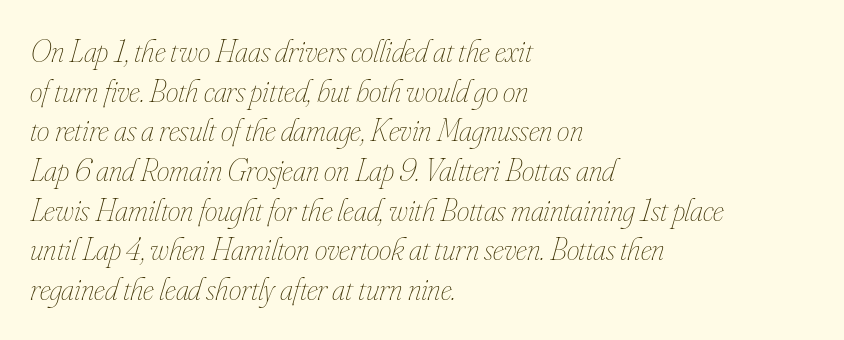
{"italic": "yes", "lean": "right", "slant_degrees": 16, "bold": "no", "weight": "thin", "width": "condensed", "stroke_contrast": "low", "x_height": "small", "monospaced": "no", "underline": "no", "align": "left", "line_spacing_ratio": 1.24, "letter_spacing": "normal", "letter_spacing_em": 0.0, "glyph_px": 32}
